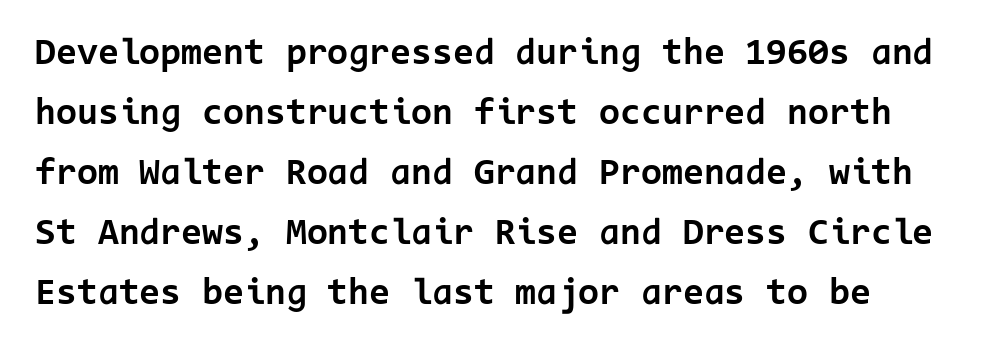
Characters follow at the spacing the type designer built in. A bare baseline throughout the passage. Nothing sits at the stroke ends, so this counts as sans-serif. This sample keeps an unexceptional amount of space between lines.
